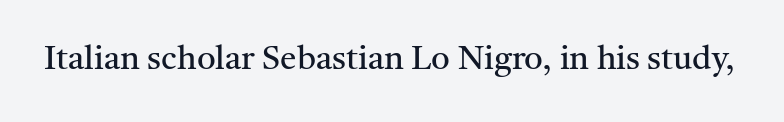
Q: Is the text bold? A: No.
Q: Is the text italic (slanted)? A: No, it is upright.
Q: Is the typeface a serif or a sans-serif typeface? A: Serif.
Q: Is the text underlined? A: No.
Q: Is the spacing between letters normal or unusually wide? A: Normal.
Q: Width (condensed, normal, or wide)? A: Normal.
Q: Stroke contrast? A: Medium.
Q: x-height? A: Medium.
Q: Monospaced? A: No.
